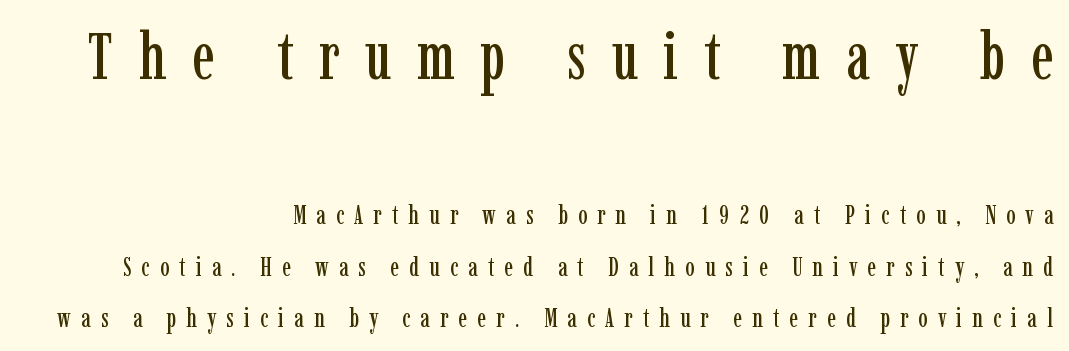
Q: Is the text italic (slanted)? A: No, it is upright.
Q: Is the typeface a serif or a sans-serif typeface? A: Serif.
Q: Is the text underlined? A: No.
Q: How is the paragraph aligned? A: Right-aligned.
Q: Is the spacing between letters normal or unusually wide? A: Unusually wide.
Q: Is the spacing between lines tight, normal or loose? A: Loose.
Q: Which block of text is set in a larger size, the first (top) or the second (bottom)? A: The first (top) one.
Q: Width (condensed, normal, or wide)? A: Condensed.
Q: Stroke contrast? A: Low.
Q: x-height? A: Medium.
Q: Monospaced? A: No.
